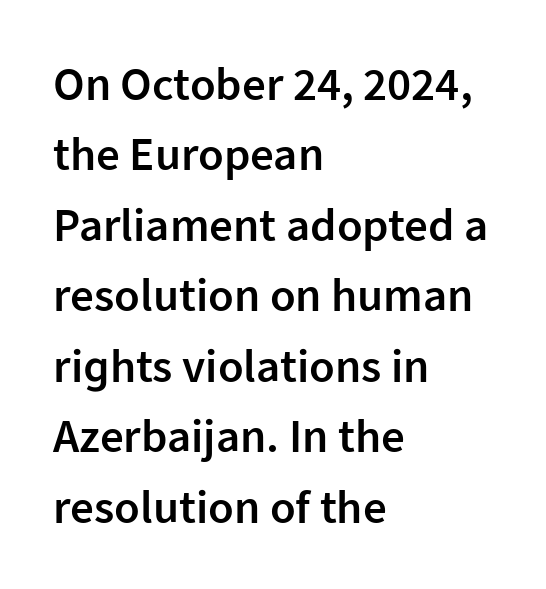
Q: Is the text bold? A: Semi-bold.
Q: Is the text italic (slanted)? A: No, it is upright.
Q: Is the typeface a serif or a sans-serif typeface? A: Sans-serif.
Q: Is the text underlined? A: No.
Q: How is the paragraph aligned? A: Left-aligned.
Q: Is the spacing between letters normal or unusually wide? A: Normal.
Q: Is the spacing between lines tight, normal or loose? A: Normal.
Q: Width (condensed, normal, or wide)? A: Normal.
Q: Stroke contrast? A: Low.
Q: x-height? A: Medium.
Q: Monospaced? A: No.
